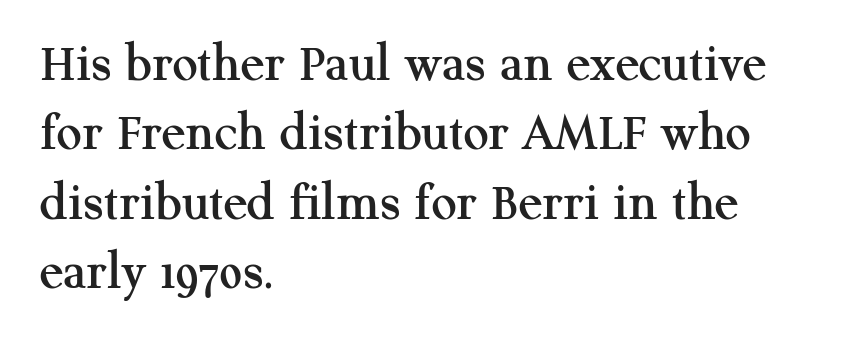
Q: Is the text italic (slanted)? A: No, it is upright.
Q: Is the typeface a serif or a sans-serif typeface? A: Serif.
Q: Is the text underlined? A: No.
Q: How is the paragraph aligned? A: Left-aligned.
Q: Is the spacing between letters normal or unusually wide? A: Normal.
Q: Width (condensed, normal, or wide)? A: Normal.
Q: Stroke contrast? A: Medium.
Q: x-height? A: Medium.
Q: Monospaced? A: No.
